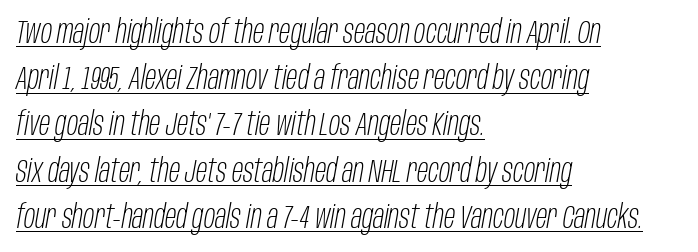
The image shows 33 px light, condensed type, italic (leaning right); set left-aligned, normal line spacing (1.4x), normal letter spacing, underlined; low stroke contrast and a large x-height.
